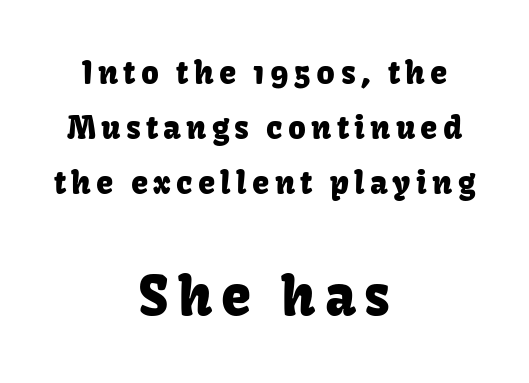
{"serif": "no", "italic": "no", "width": "normal", "stroke_contrast": "low", "x_height": "medium", "monospaced": "no", "underline": "no", "align": "center", "line_spacing_ratio": 1.77, "larger_block": "second", "size_ratio": 1.74, "glyph_px": 54}
